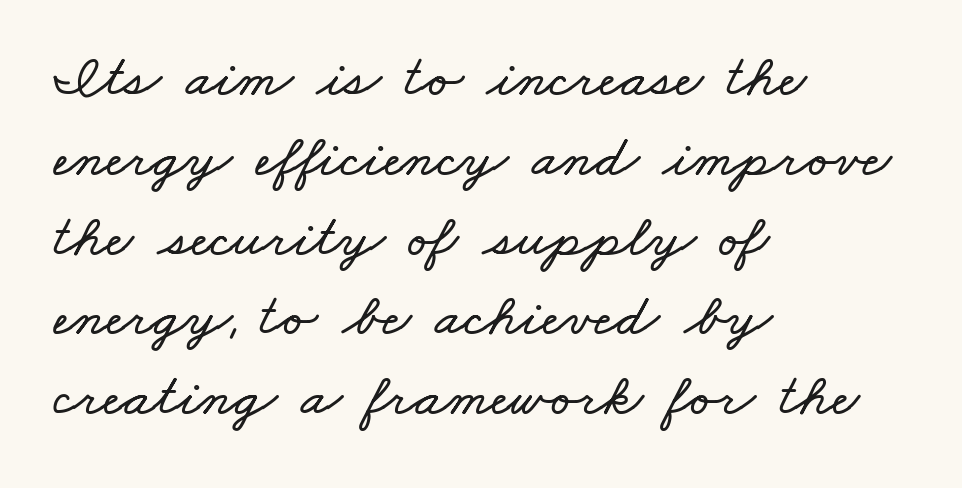
Has an underline been added? It has not. Observe the ordinary spacing: letters are neighbours, not strangers. Whoever set this chose a conventional vertical rhythm. Is this a fixed-width face? No — the glyphs have proportional, varying widths. The rag falls on the right side of this text block.
